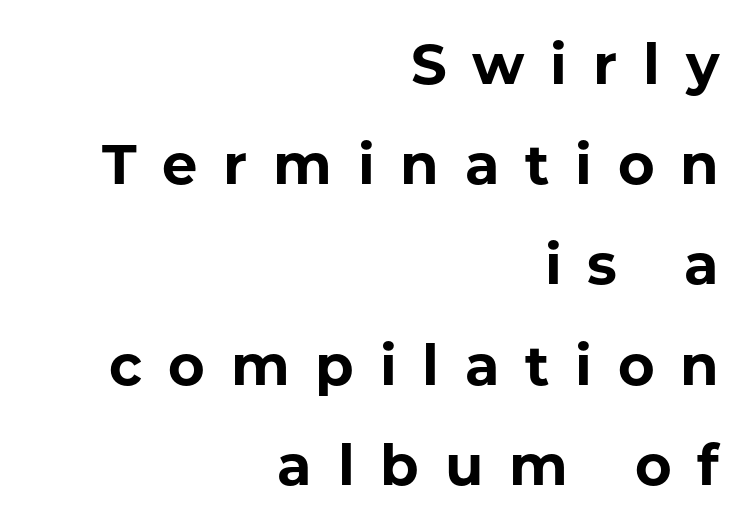
These words are printed bold, with thick strokes throughout. Examine the stroke ends and you'll find no serifs. No italicization has been applied; the sample stays upright. In terms of letterspacing, this is a distinctly airy, spread setting.
